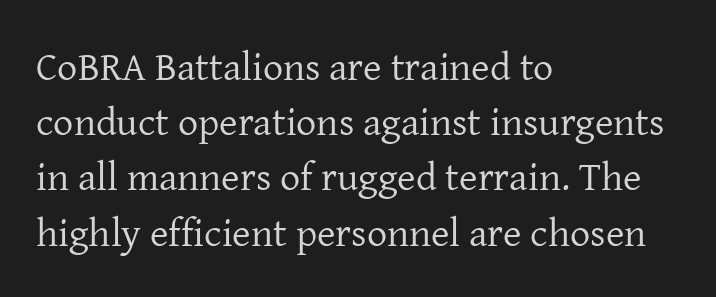
The image shows 40 px regular-weight serif type, upright; set left-aligned, normal line spacing (1.38x), normal letter spacing, not underlined; low stroke contrast and a medium x-height.
